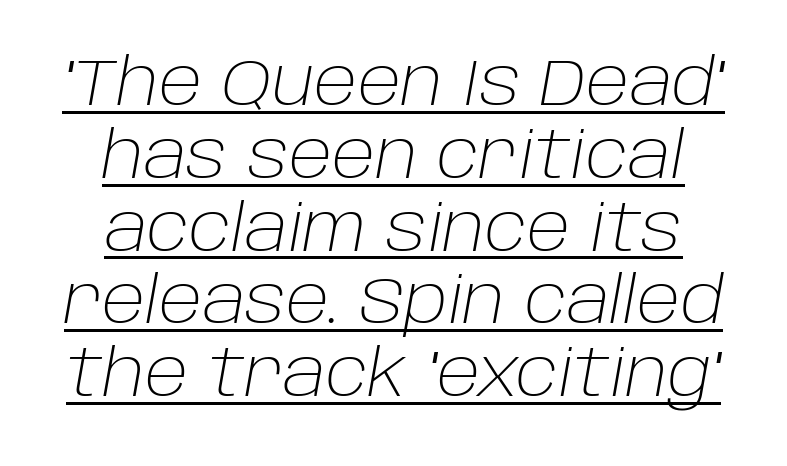
{"italic": "yes", "lean": "right", "slant_degrees": 10, "bold": "no", "weight": "light", "width": "normal", "stroke_contrast": "low", "x_height": "large", "monospaced": "no", "underline": "yes", "line_spacing": "tight", "line_spacing_ratio": 1.12, "letter_spacing": "normal", "letter_spacing_em": 0.0, "glyph_px": 65}
